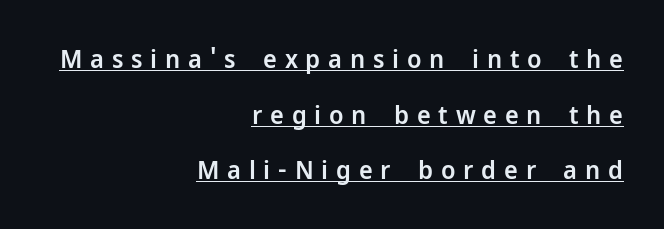
{"italic": "no", "bold": "semi", "underline": "yes", "align": "right", "line_spacing": "loose", "line_spacing_ratio": 2.14, "letter_spacing": "wide", "letter_spacing_em": 0.3, "glyph_px": 26}
